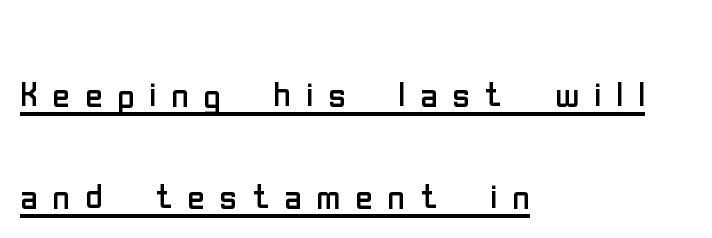
The image shows 47 px regular-weight, condensed sans-serif type, upright; set left-aligned, loose line spacing (2.17x), unusually wide letter spacing (+0.32 em), underlined; low stroke contrast and a medium x-height.
